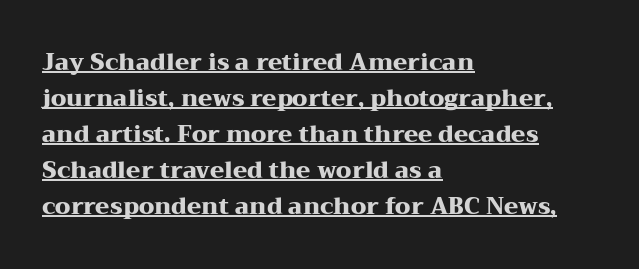
Q: Is the text bold? A: Yes.
Q: Is the text italic (slanted)? A: No, it is upright.
Q: Is the text underlined? A: Yes.
Q: How is the paragraph aligned? A: Left-aligned.
Q: Is the spacing between letters normal or unusually wide? A: Normal.
Q: Is the spacing between lines tight, normal or loose? A: Normal.
